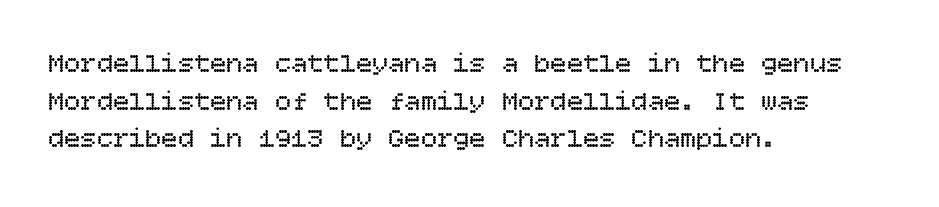
Q: Is the text bold? A: No.
Q: Is the text italic (slanted)? A: No, it is upright.
Q: Is the text underlined? A: No.
Q: How is the paragraph aligned? A: Left-aligned.
Q: Is the spacing between letters normal or unusually wide? A: Normal.
Q: Is the spacing between lines tight, normal or loose? A: Normal.
